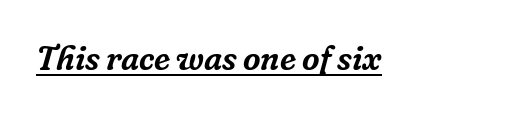
{"serif": "yes", "italic": "yes", "lean": "right", "slant_degrees": 16, "width": "normal", "stroke_contrast": "low", "x_height": "medium", "monospaced": "no", "underline": "yes", "letter_spacing": "normal", "letter_spacing_em": 0.0, "glyph_px": 34}
